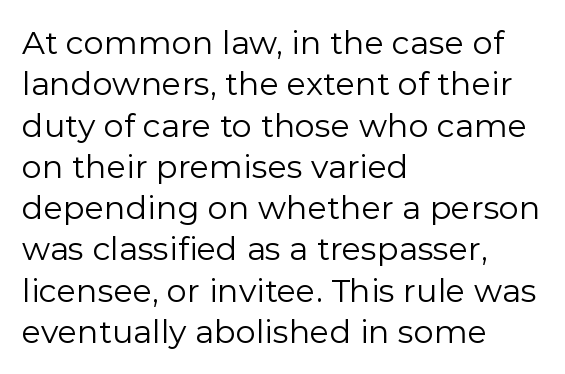
If you drew a ruler down the left edge, every line would touch it. Summary of weight: not heavy and not bold. The space beneath each line is pristine and unruled. Think of a printed novel: that variable character pitch is what you see here. Interline gaps are of average width in this sample.
